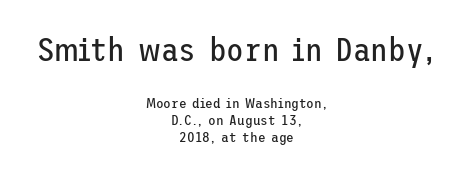
Q: Is the text bold? A: No.
Q: Is the text italic (slanted)? A: No, it is upright.
Q: Is the typeface a serif or a sans-serif typeface? A: Sans-serif.
Q: Is the text underlined? A: No.
Q: How is the paragraph aligned? A: Centered.
Q: Is the spacing between letters normal or unusually wide? A: Normal.
Q: Which block of text is set in a larger size, the first (top) or the second (bottom)? A: The first (top) one.
Q: Width (condensed, normal, or wide)? A: Normal.
Q: Stroke contrast? A: Low.
Q: x-height? A: Medium.
